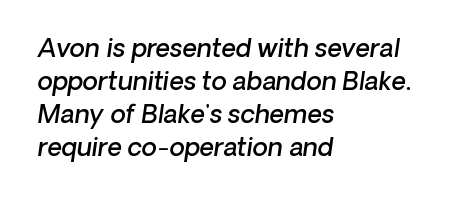
Q: Is the text bold? A: Semi-bold.
Q: Is the text italic (slanted)? A: Yes, it leans right by about 8 degrees.
Q: Is the text underlined? A: No.
Q: How is the paragraph aligned? A: Left-aligned.
Q: Is the spacing between letters normal or unusually wide? A: Normal.
Q: Is the spacing between lines tight, normal or loose? A: Normal.
